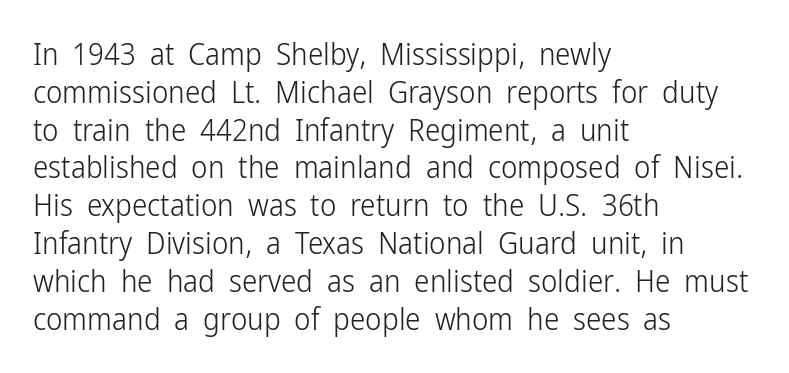
The image shows 31 px light, condensed sans-serif type, upright; set left-aligned, line spacing 1.22x, normal letter spacing, not underlined; low stroke contrast and a medium x-height.
